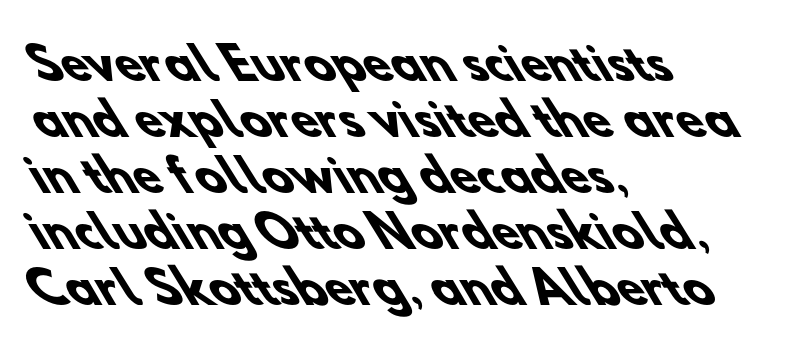
Q: Is the text bold? A: Yes.
Q: Is the typeface a serif or a sans-serif typeface? A: Sans-serif.
Q: Is the text underlined? A: No.
Q: How is the paragraph aligned? A: Left-aligned.
Q: Is the spacing between letters normal or unusually wide? A: Normal.
Q: Is the spacing between lines tight, normal or loose? A: Normal.
Q: Width (condensed, normal, or wide)? A: Normal.
Q: Stroke contrast? A: Low.
Q: x-height? A: Small.
Q: Monospaced? A: No.
